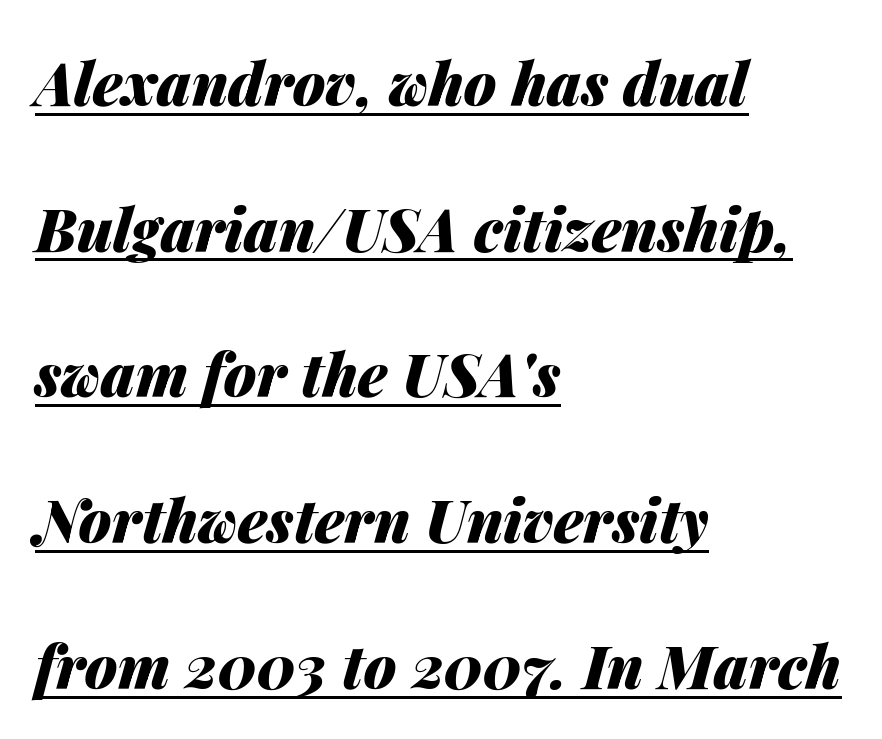
The image shows 59 px heavy type, italic (leaning right); set left-aligned, loose line spacing (2.47x), normal letter spacing, underlined; medium stroke contrast and a medium x-height.
